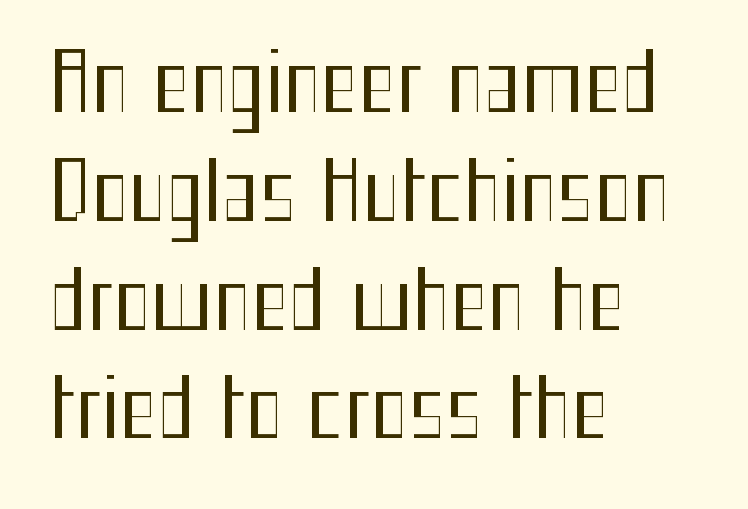
{"serif": "no", "italic": "no", "bold": "no", "weight": "regular", "width": "condensed", "stroke_contrast": "medium", "x_height": "medium", "monospaced": "no", "underline": "no", "align": "left", "line_spacing": "normal", "line_spacing_ratio": 1.36, "letter_spacing": "normal", "letter_spacing_em": 0.0, "glyph_px": 80}
